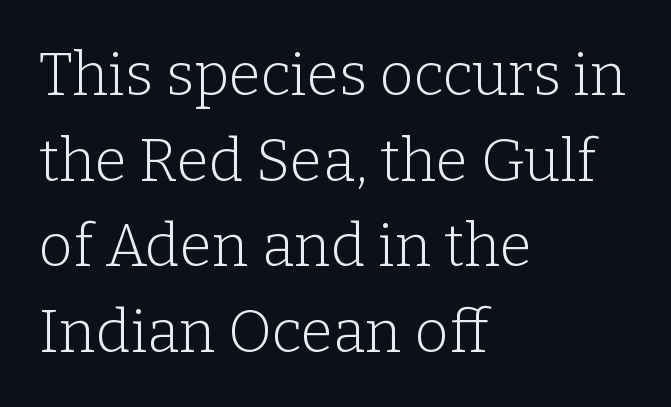
The image shows 59 px light serif type, upright; set left-aligned, normal line spacing (1.45x), normal letter spacing, not underlined; low stroke contrast and a medium x-height.
